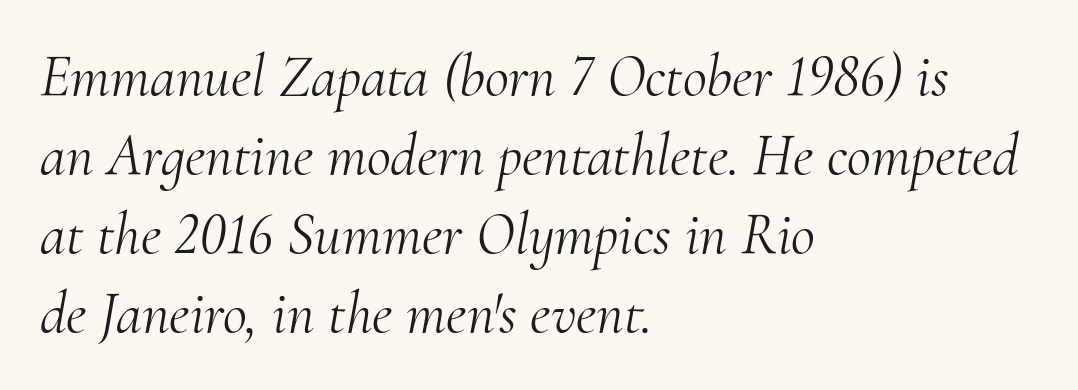
Q: Is the text bold? A: No.
Q: Is the text italic (slanted)? A: Yes, it leans right by about 10 degrees.
Q: Is the typeface a serif or a sans-serif typeface? A: Serif.
Q: Is the text underlined? A: No.
Q: How is the paragraph aligned? A: Left-aligned.
Q: Is the spacing between letters normal or unusually wide? A: Normal.
Q: Is the spacing between lines tight, normal or loose? A: Normal.
Q: Width (condensed, normal, or wide)? A: Normal.
Q: Stroke contrast? A: Medium.
Q: x-height? A: Small.
Q: Monospaced? A: No.
